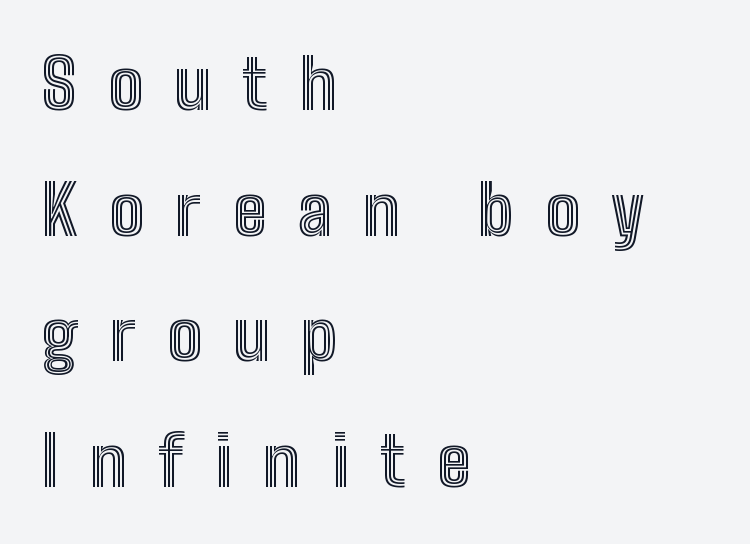
{"italic": "no", "width": "condensed", "x_height": "medium", "monospaced": "no", "underline": "no", "align": "left", "line_spacing_ratio": 1.82, "letter_spacing": "wide", "letter_spacing_em": 0.45, "glyph_px": 69}
